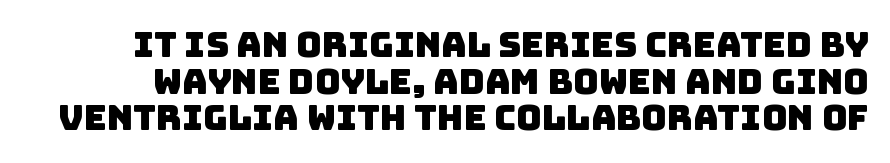
Observe the ordinary spacing: letters are neighbours, not strangers. Stroke terminals: plain, sans-serif. Varying glyph widths throughout — classic text-font behaviour. Successive baselines arrive quickly, one right under another. Any mark beneath the type? The region is blank.
